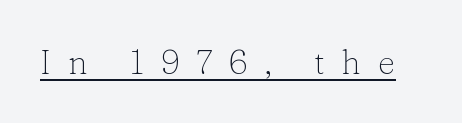
{"serif": "yes", "italic": "no", "bold": "no", "weight": "light", "width": "normal", "stroke_contrast": "low", "x_height": "medium", "monospaced": "no", "underline": "yes", "letter_spacing": "wide", "letter_spacing_em": 0.5, "glyph_px": 34}
